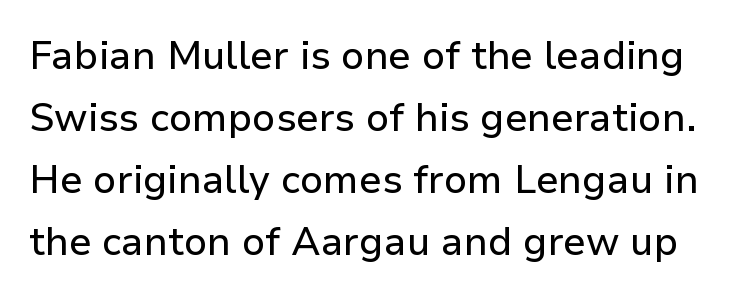
The image shows 39 px sans-serif type, upright; set normal line spacing (1.59x), normal letter spacing, not underlined; low stroke contrast and a medium x-height.
